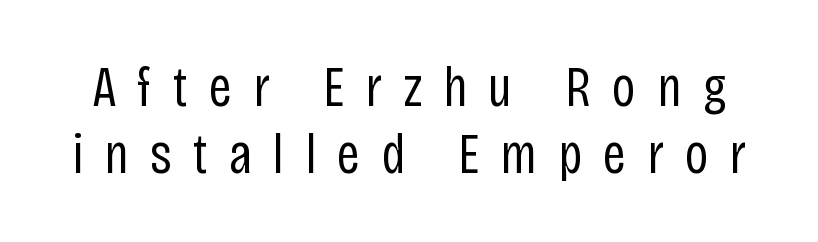
{"serif": "no", "italic": "no", "bold": "no", "weight": "regular", "width": "condensed", "stroke_contrast": "low", "x_height": "large", "monospaced": "no", "underline": "no", "line_spacing_ratio": 1.18, "letter_spacing": "wide", "letter_spacing_em": 0.37, "glyph_px": 57}
